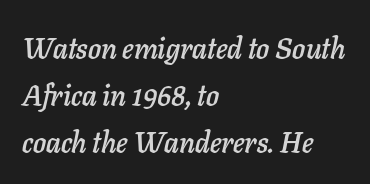
{"italic": "yes", "lean": "right", "slant_degrees": 11, "width": "normal", "stroke_contrast": "low", "x_height": "medium", "monospaced": "no", "underline": "no", "align": "left", "line_spacing": "normal", "line_spacing_ratio": 1.62, "letter_spacing": "normal", "letter_spacing_em": 0.0, "glyph_px": 29}
